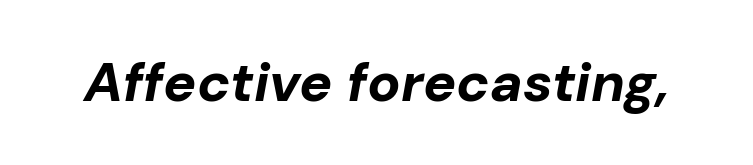
The baseline area is clear. Nothing unusual about the tracking: characters are spaced as the font intends. The face used here is proportionally spaced, like ordinary book or web type. These words are printed bold, with thick strokes throughout.
